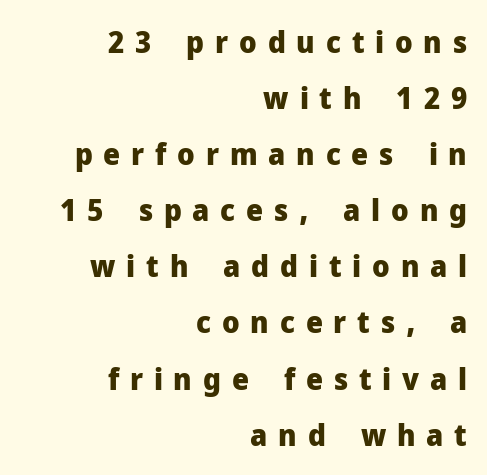
Q: Is the text bold? A: Yes.
Q: Is the text italic (slanted)? A: No, it is upright.
Q: Is the typeface a serif or a sans-serif typeface? A: Sans-serif.
Q: Is the text underlined? A: No.
Q: How is the paragraph aligned? A: Right-aligned.
Q: Is the spacing between letters normal or unusually wide? A: Unusually wide.
Q: Width (condensed, normal, or wide)? A: Normal.
Q: Stroke contrast? A: Low.
Q: x-height? A: Medium.
Q: Monospaced? A: No.
